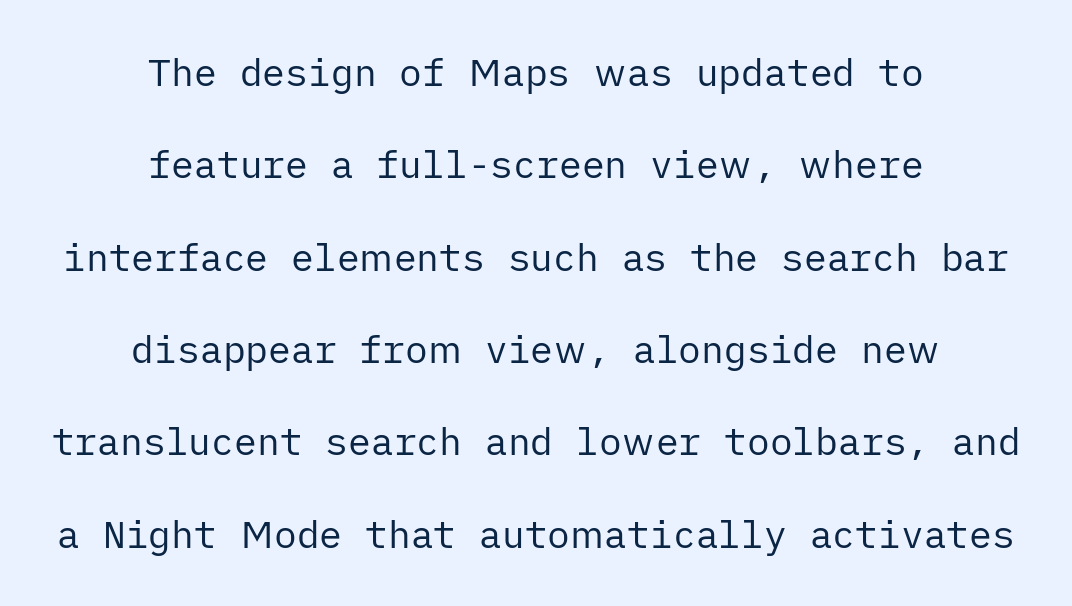
The image shows 38 px regular-weight sans-serif type, upright; set centered, loose line spacing (2.43x), normal letter spacing, not underlined; low stroke contrast and a medium x-height.
